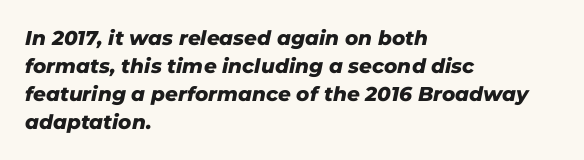
Q: Is the text bold? A: Yes.
Q: Is the text italic (slanted)? A: Yes, it leans right by about 11 degrees.
Q: Is the text underlined? A: No.
Q: How is the paragraph aligned? A: Left-aligned.
Q: Is the spacing between letters normal or unusually wide? A: Normal.
Q: Is the spacing between lines tight, normal or loose? A: Normal.
